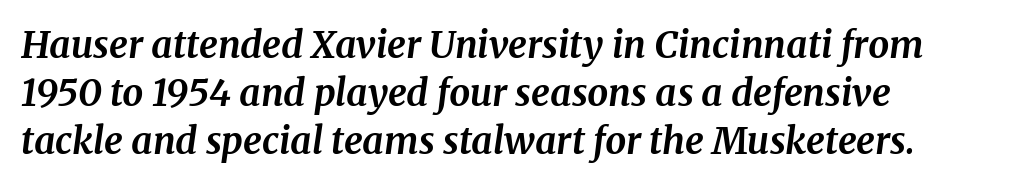
The image shows 37 px bold serif type, italic (leaning right); set left-aligned, normal line spacing (1.3x), normal letter spacing, not underlined; medium stroke contrast and a medium x-height.
